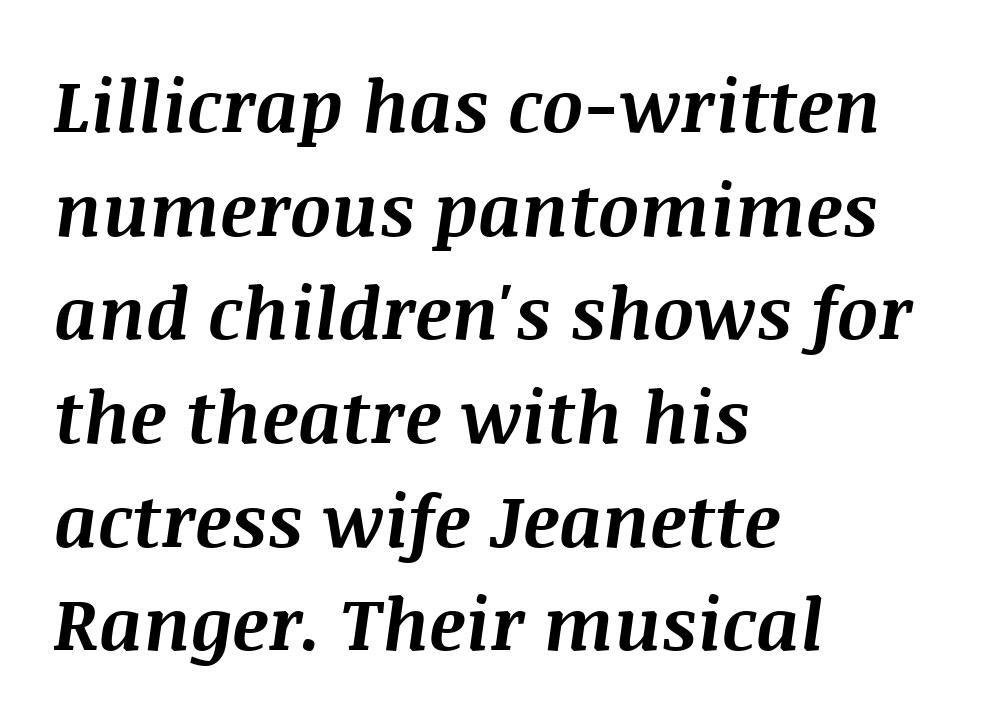
{"italic": "yes", "lean": "right", "slant_degrees": 8, "bold": "yes", "weight": "bold", "width": "normal", "stroke_contrast": "medium", "x_height": "large", "monospaced": "no", "underline": "no", "align": "left", "line_spacing": "normal", "line_spacing_ratio": 1.44, "letter_spacing": "normal", "letter_spacing_em": 0.0, "glyph_px": 72}
